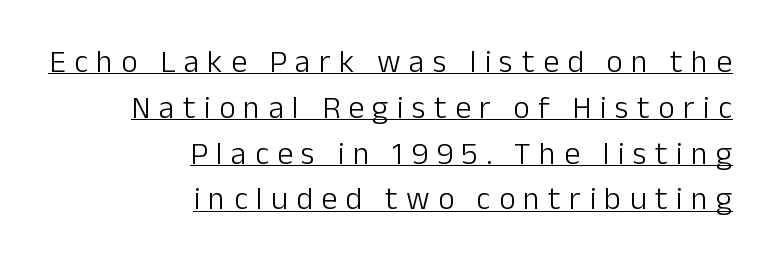
Q: Is the text bold? A: No.
Q: Is the text italic (slanted)? A: No, it is upright.
Q: Is the typeface a serif or a sans-serif typeface? A: Sans-serif.
Q: Is the text underlined? A: Yes.
Q: How is the paragraph aligned? A: Right-aligned.
Q: Is the spacing between letters normal or unusually wide? A: Unusually wide.
Q: Is the spacing between lines tight, normal or loose? A: Normal.
Q: Width (condensed, normal, or wide)? A: Normal.
Q: Stroke contrast? A: Low.
Q: x-height? A: Medium.
Q: Monospaced? A: No.
